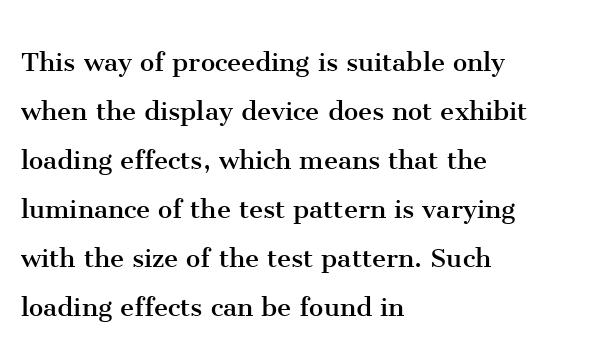
{"serif": "yes", "italic": "no", "bold": "no", "weight": "regular", "width": "normal", "stroke_contrast": "medium", "x_height": "medium", "monospaced": "no", "underline": "no", "align": "left", "line_spacing": "normal", "line_spacing_ratio": 1.53, "letter_spacing": "normal", "letter_spacing_em": 0.0, "glyph_px": 32}
